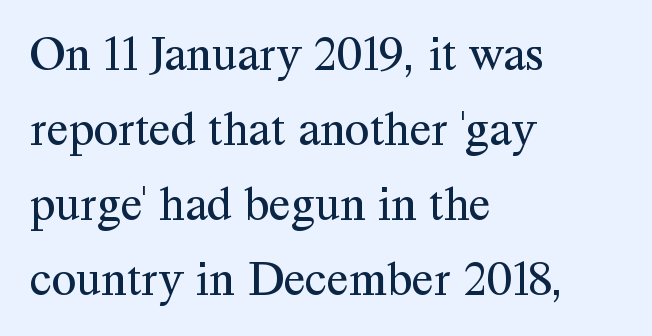
{"serif": "yes", "italic": "no", "bold": "no", "weight": "regular", "width": "normal", "stroke_contrast": "medium", "x_height": "medium", "monospaced": "no", "underline": "no", "align": "left", "line_spacing": "normal", "line_spacing_ratio": 1.5, "letter_spacing": "normal", "letter_spacing_em": 0.0, "glyph_px": 50}
